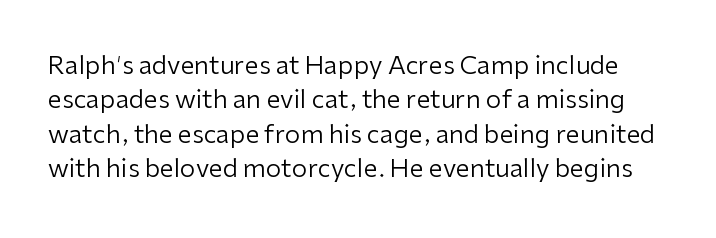
Posture: vertical. Students, note that the glyphs here touch the page at normal intervals. The line-height multiplier appears to be the usual default. Type without underlining.
